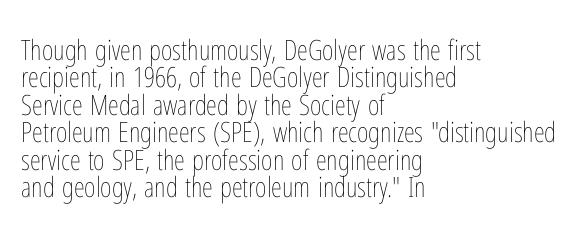
Q: Is the text bold? A: No.
Q: Is the text italic (slanted)? A: No, it is upright.
Q: Is the text underlined? A: No.
Q: How is the paragraph aligned? A: Left-aligned.
Q: Is the spacing between letters normal or unusually wide? A: Normal.
Q: Is the spacing between lines tight, normal or loose? A: Tight.
Q: Width (condensed, normal, or wide)? A: Condensed.
Q: Stroke contrast? A: Low.
Q: x-height? A: Medium.
Q: Monospaced? A: No.
